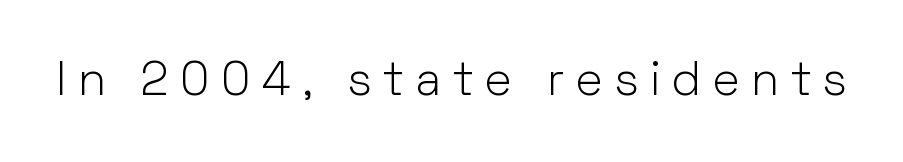
Q: Is the text bold? A: No.
Q: Is the text italic (slanted)? A: No, it is upright.
Q: Is the typeface a serif or a sans-serif typeface? A: Sans-serif.
Q: Is the text underlined? A: No.
Q: Is the spacing between letters normal or unusually wide? A: Unusually wide.
Q: Width (condensed, normal, or wide)? A: Normal.
Q: Stroke contrast? A: Low.
Q: x-height? A: Medium.
Q: Monospaced? A: No.
